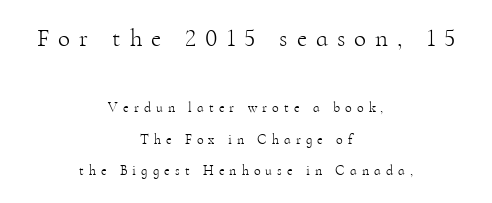
The image shows 25 px text type, upright; set centered, loose line spacing (2.27x), unusually wide letter spacing (+0.36 em), not underlined; the first (top) block is 1.79x larger.
